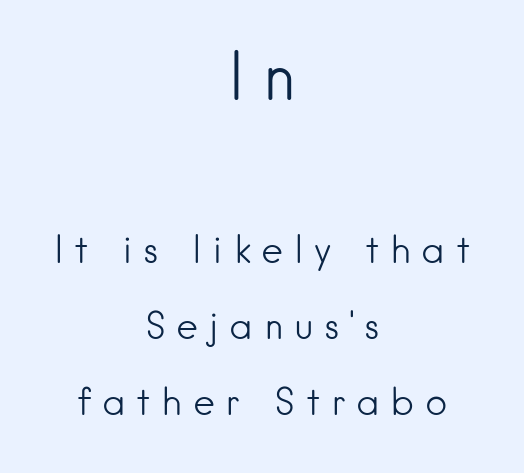
{"serif": "no", "italic": "no", "bold": "no", "weight": "light", "width": "normal", "stroke_contrast": "low", "x_height": "small", "monospaced": "no", "underline": "no", "align": "center", "line_spacing": "loose", "line_spacing_ratio": 2.0, "letter_spacing": "wide", "letter_spacing_em": 0.27, "larger_block": "first", "size_ratio": 1.74, "glyph_px": 66}
